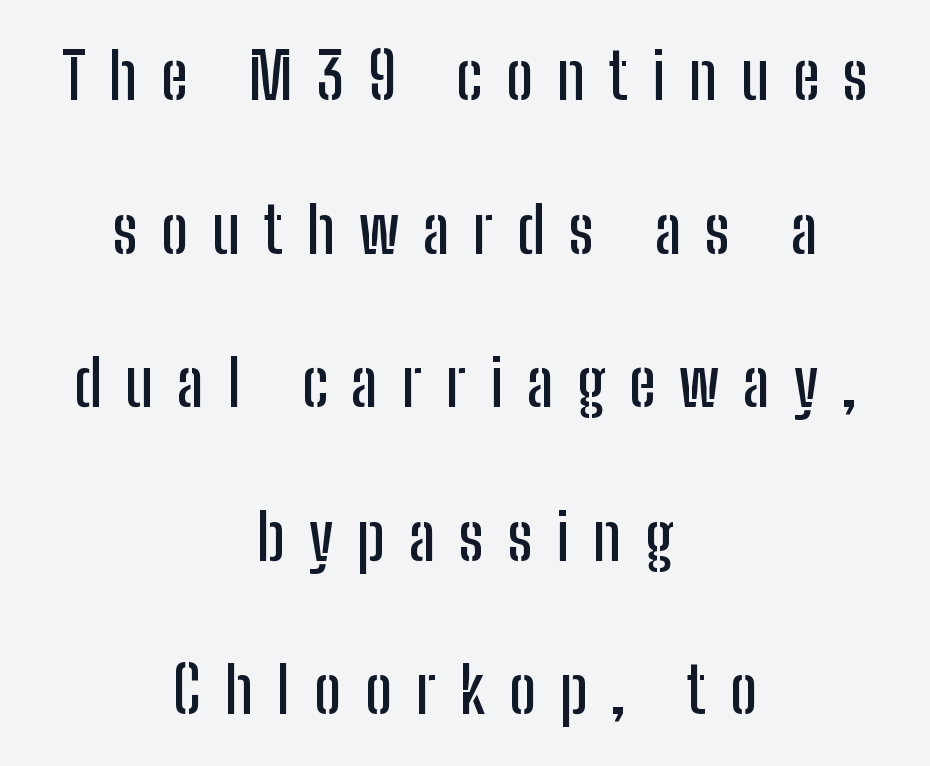
{"serif": "no", "italic": "no", "width": "condensed", "stroke_contrast": "low", "x_height": "medium", "monospaced": "no", "underline": "no", "align": "center", "line_spacing": "loose", "line_spacing_ratio": 2.4, "letter_spacing": "wide", "letter_spacing_em": 0.37, "glyph_px": 64}
